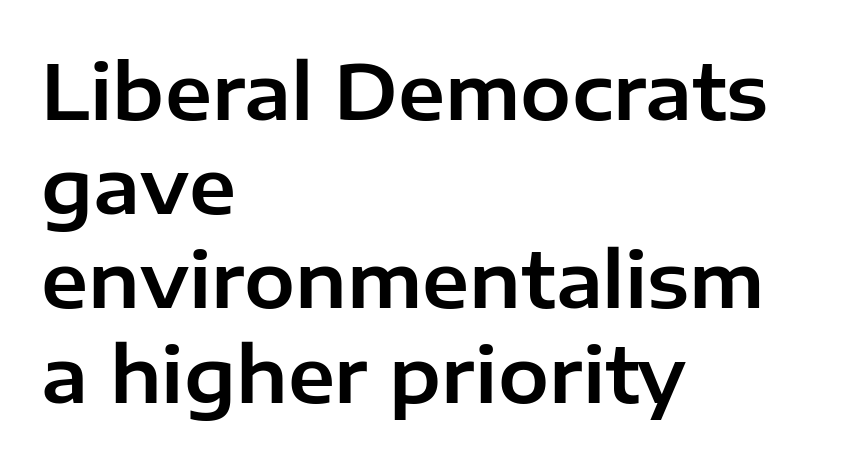
{"serif": "no", "italic": "no", "width": "normal", "stroke_contrast": "low", "x_height": "medium", "monospaced": "no", "underline": "no", "align": "left", "line_spacing_ratio": 1.24, "letter_spacing": "normal", "letter_spacing_em": 0.0, "glyph_px": 76}
